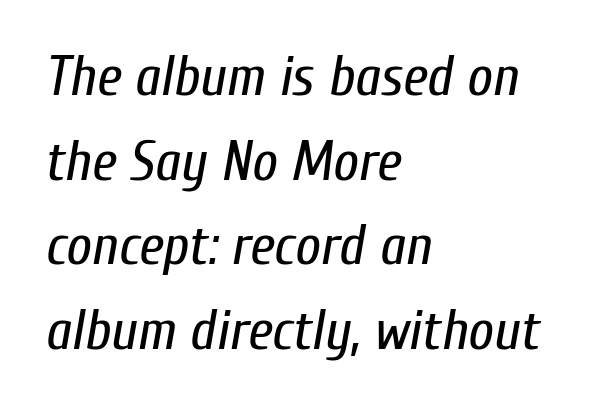
The line-height multiplier appears to be the usual default. The typeface has the unassuming heft of standard copy or less. The axis of the letterforms is tilted away from vertical. Think of a printed novel: that variable character pitch is what you see here.
